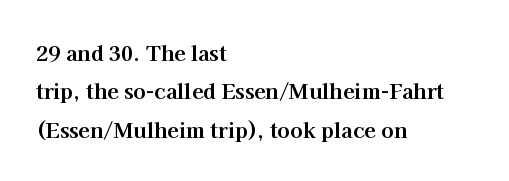
{"italic": "no", "bold": "yes", "underline": "no", "align": "left", "line_spacing_ratio": 1.83, "letter_spacing": "normal", "letter_spacing_em": 0.0, "glyph_px": 21}
